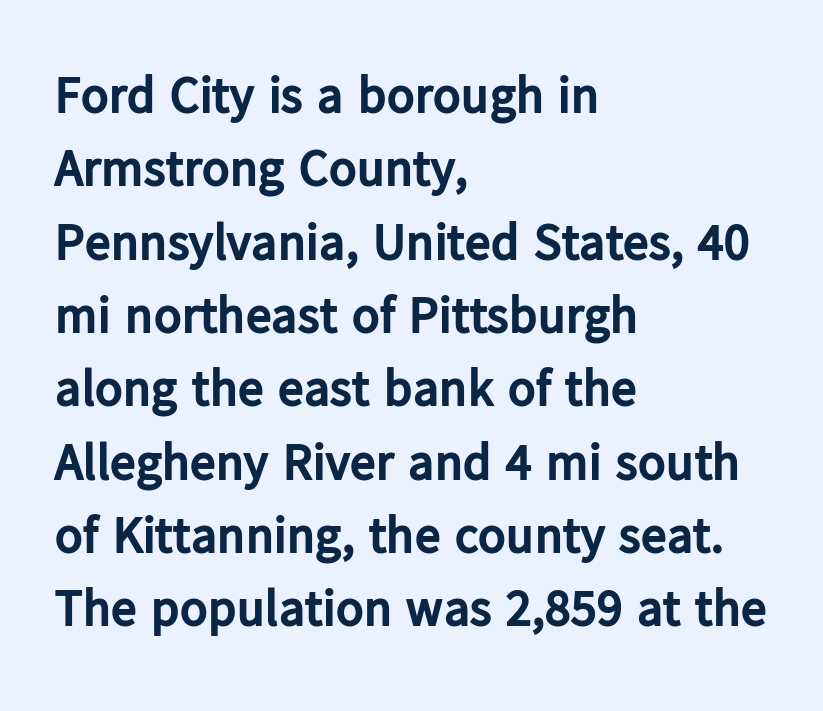
{"serif": "no", "italic": "no", "bold": "yes", "weight": "bold", "width": "normal", "stroke_contrast": "low", "x_height": "medium", "monospaced": "no", "underline": "no", "align": "left", "line_spacing": "normal", "line_spacing_ratio": 1.41, "letter_spacing": "normal", "letter_spacing_em": 0.0, "glyph_px": 52}
